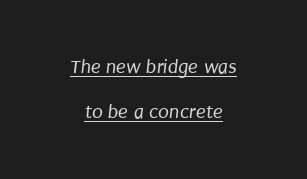
Q: Is the text bold? A: No.
Q: Is the text underlined? A: Yes.
Q: How is the paragraph aligned? A: Centered.
Q: Is the spacing between letters normal or unusually wide? A: Normal.
Q: Is the spacing between lines tight, normal or loose? A: Loose.
